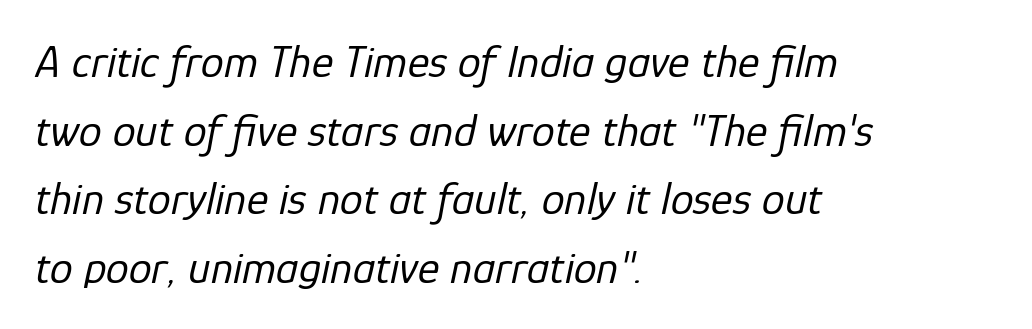
Think of a printed novel: that variable character pitch is what you see here. Words float on clear page, feet unadorned. Caption: standard tracking, unaltered. No letter is thick-stroked: the sample isn't bold. Slant detected: the letters are inclined.
